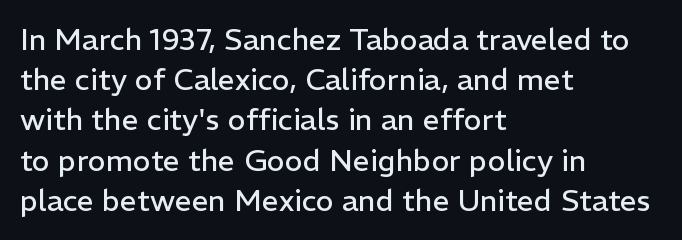
{"serif": "no", "italic": "no", "bold": "no", "weight": "regular", "width": "normal", "stroke_contrast": "low", "x_height": "medium", "monospaced": "no", "underline": "no", "align": "left", "line_spacing": "normal", "line_spacing_ratio": 1.34, "letter_spacing": "normal", "letter_spacing_em": 0.0, "glyph_px": 30}
